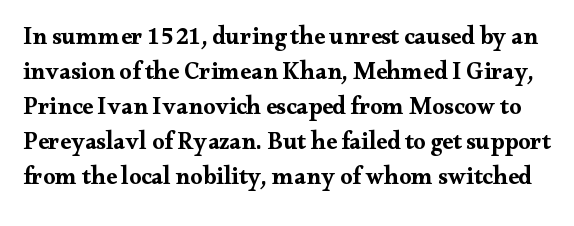
{"italic": "no", "bold": "yes", "underline": "no", "line_spacing": "normal", "line_spacing_ratio": 1.46, "letter_spacing": "normal", "letter_spacing_em": 0.0, "glyph_px": 24}
